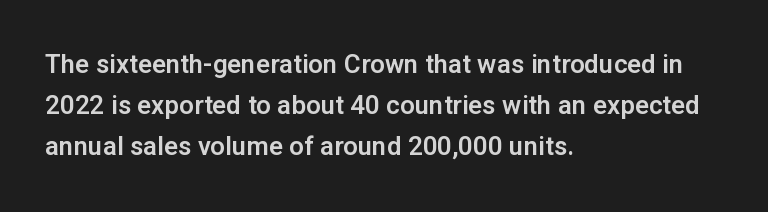
The image shows 26 px text type, upright; set left-aligned, normal line spacing (1.58x), normal letter spacing, not underlined.
